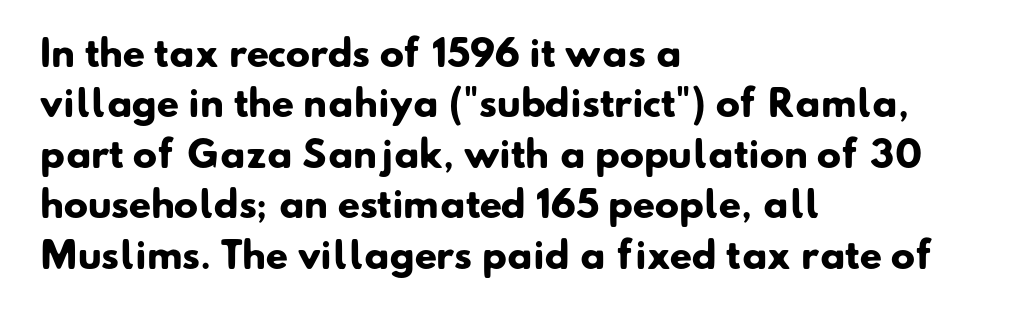
Q: Is the text bold? A: Yes.
Q: Is the typeface a serif or a sans-serif typeface? A: Sans-serif.
Q: Is the text underlined? A: No.
Q: How is the paragraph aligned? A: Left-aligned.
Q: Is the spacing between letters normal or unusually wide? A: Normal.
Q: Is the spacing between lines tight, normal or loose? A: Normal.
Q: Width (condensed, normal, or wide)? A: Normal.
Q: Stroke contrast? A: Low.
Q: x-height? A: Small.
Q: Monospaced? A: No.
